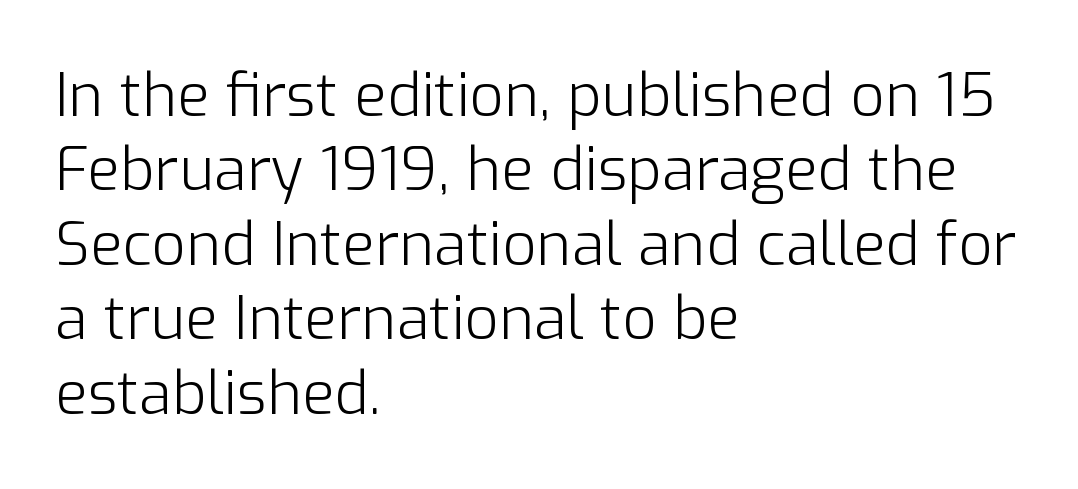
How are the letters spaced? Ordinarily, with no added tracking. The lines in this sample share a left origin and differ only in where they stop. A sans-serif font was chosen for this passage. This is roman type, the default non-slanted kind. A typesetter would call this proportional, since set widths differ per character. No chunkiness to these letters — they're not bold.
